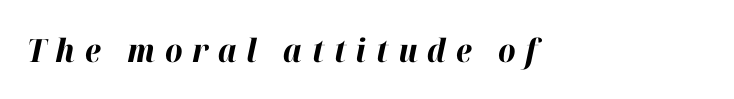
Q: Is the text bold? A: Yes.
Q: Is the text italic (slanted)? A: Yes, it leans right by about 12 degrees.
Q: Is the text underlined? A: No.
Q: Is the spacing between letters normal or unusually wide? A: Unusually wide.
Q: Width (condensed, normal, or wide)? A: Normal.
Q: Stroke contrast? A: High.
Q: x-height? A: Medium.
Q: Monospaced? A: No.
